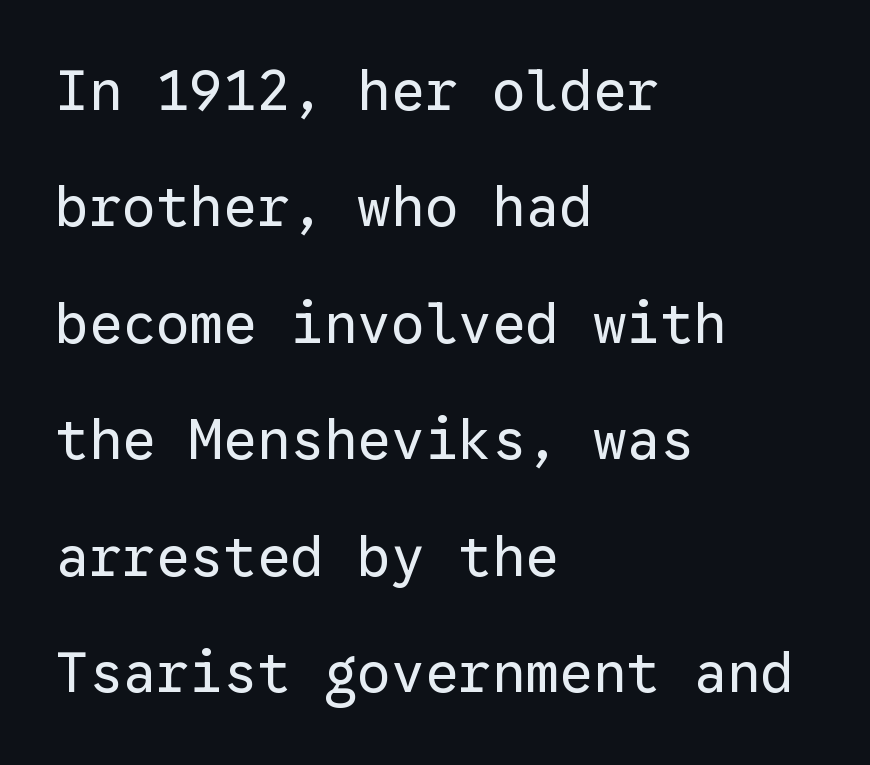
The image shows 56 px regular-weight sans-serif type, upright, monospaced; set left-aligned, loose line spacing (2.08x), normal letter spacing, not underlined; low stroke contrast and a medium x-height.
